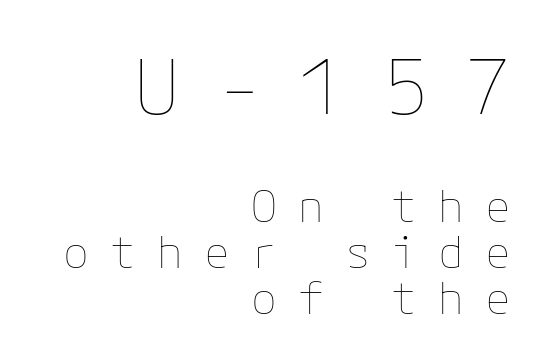
Q: Is the text bold? A: No.
Q: Is the text italic (slanted)? A: No, it is upright.
Q: Is the text underlined? A: No.
Q: How is the paragraph aligned? A: Right-aligned.
Q: Is the spacing between letters normal or unusually wide? A: Unusually wide.
Q: Is the spacing between lines tight, normal or loose? A: Tight.
Q: Which block of text is set in a larger size, the first (top) or the second (bottom)? A: The first (top) one.
Q: Width (condensed, normal, or wide)? A: Normal.
Q: Stroke contrast? A: Low.
Q: x-height? A: Medium.
